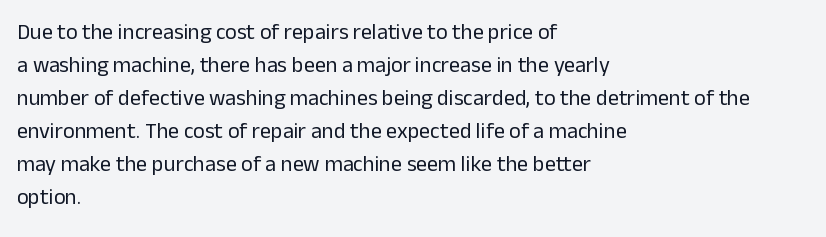
{"italic": "no", "bold": "no", "underline": "no", "align": "left", "line_spacing": "normal", "line_spacing_ratio": 1.5, "letter_spacing": "normal", "letter_spacing_em": 0.0, "glyph_px": 22}
